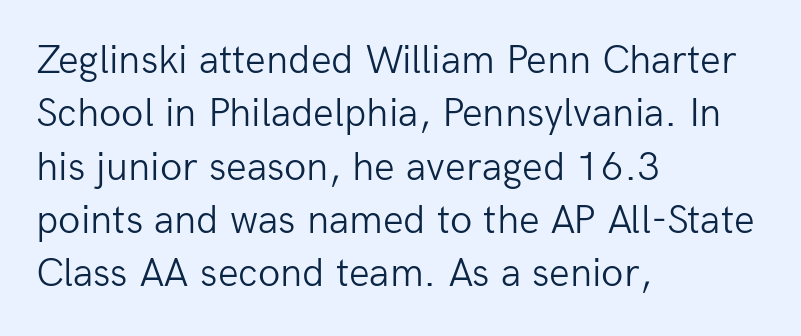
Q: Is the text bold? A: No.
Q: Is the text italic (slanted)? A: No, it is upright.
Q: Is the typeface a serif or a sans-serif typeface? A: Sans-serif.
Q: Is the text underlined? A: No.
Q: How is the paragraph aligned? A: Left-aligned.
Q: Is the spacing between letters normal or unusually wide? A: Normal.
Q: Is the spacing between lines tight, normal or loose? A: Normal.
Q: Width (condensed, normal, or wide)? A: Normal.
Q: Stroke contrast? A: Low.
Q: x-height? A: Medium.
Q: Monospaced? A: No.
